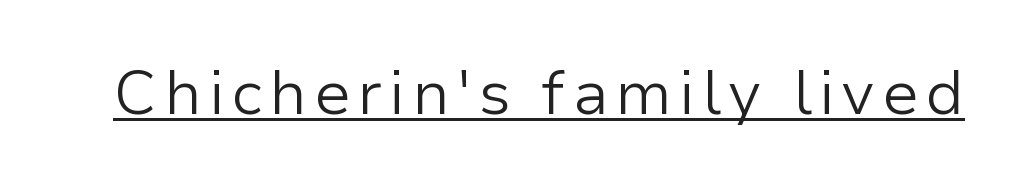
The image shows 62 px light sans-serif type, upright; set underlined; low stroke contrast and a medium x-height.
